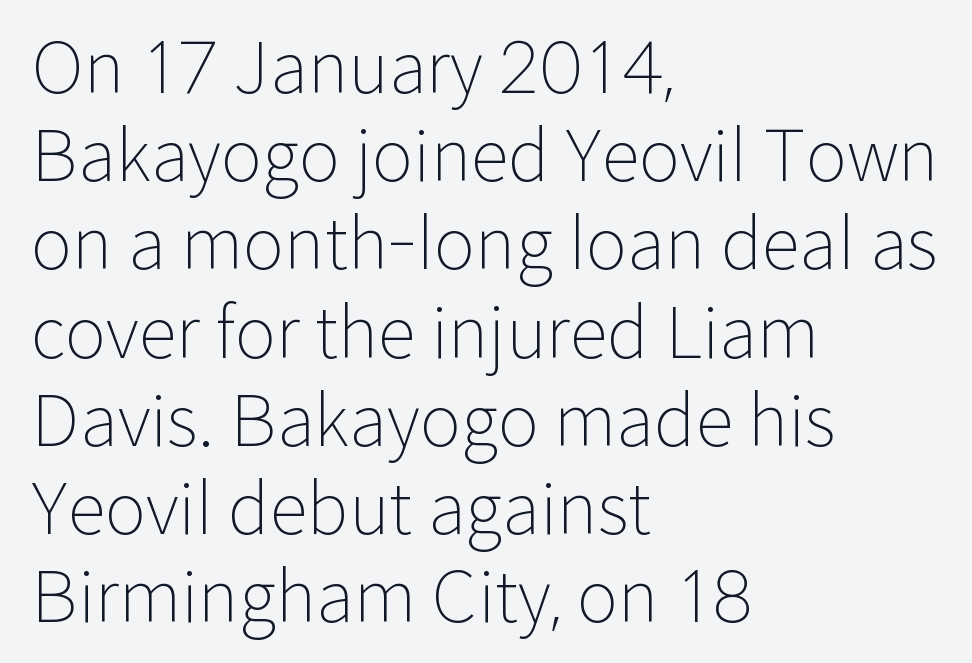
{"serif": "no", "italic": "no", "bold": "no", "weight": "light", "width": "normal", "stroke_contrast": "low", "x_height": "medium", "monospaced": "no", "underline": "no", "align": "left", "line_spacing": "normal", "line_spacing_ratio": 1.26, "letter_spacing": "normal", "letter_spacing_em": 0.0, "glyph_px": 70}
